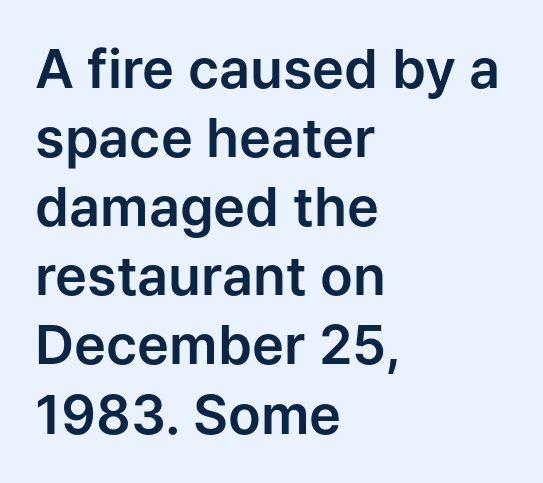
The image shows 54 px sans-serif type, upright; set left-aligned, normal line spacing (1.28x), normal letter spacing, not underlined; low stroke contrast and a medium x-height.
